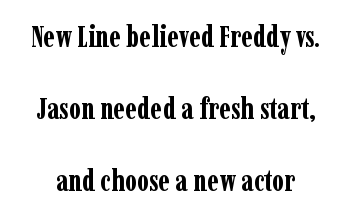
The image shows 29 px bold, condensed serif type, upright; set loose line spacing (2.49x), normal letter spacing, not underlined; low stroke contrast and a medium x-height.
